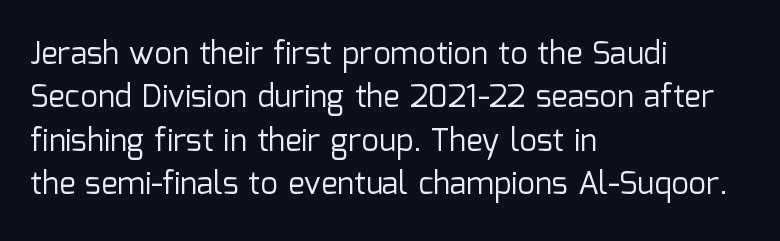
Honestly, the letter spacing is just normal — you wouldn't notice it. Font category for this specimen: sans-serif. A typesetter would call this proportional, since set widths differ per character. Plain, unruled lines of type. A normal amount of white space separates one row of letters from the next. Where is the straight margin? On the left.
